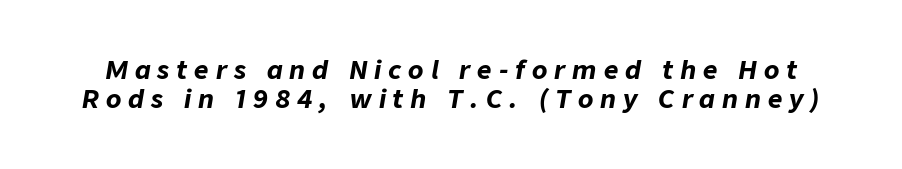
Q: Is the text bold? A: Yes.
Q: Is the text italic (slanted)? A: Yes, it leans right by about 9 degrees.
Q: Is the text underlined? A: No.
Q: Is the spacing between letters normal or unusually wide? A: Unusually wide.
Q: Is the spacing between lines tight, normal or loose? A: Tight.
